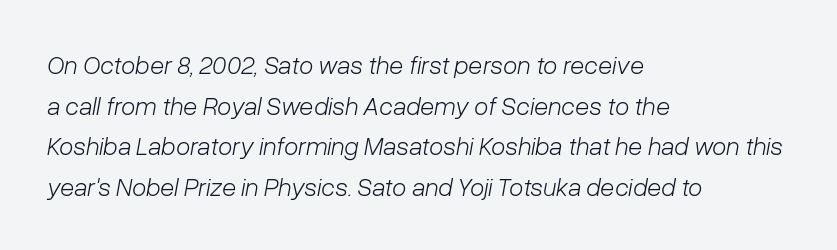
The image shows 26 px text type, italic (leaning right); set left-aligned, normal line spacing (1.56x), normal letter spacing, not underlined.
